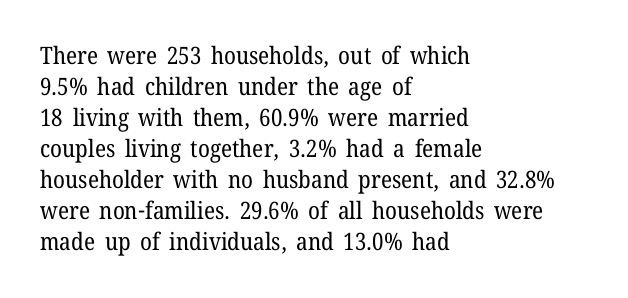
The image shows 24 px text type, upright; set left-aligned, normal line spacing (1.29x), normal letter spacing, not underlined.
